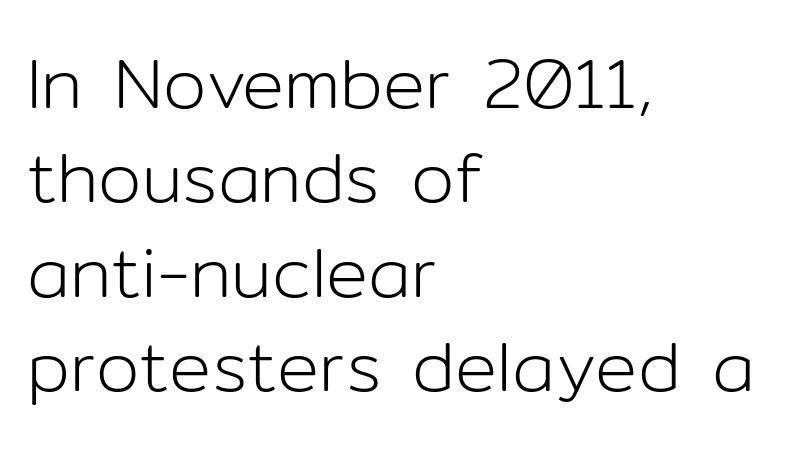
The passage shown is typed in a proportional face where columns would drift. Unlike italic type, these characters show no tilt at all. The horizontal fit of the characters is conventional and even. The typeface chosen for these lines omits serifs. Each line starts at the same left margin while the right side varies. Lines of text with bare space underneath.
